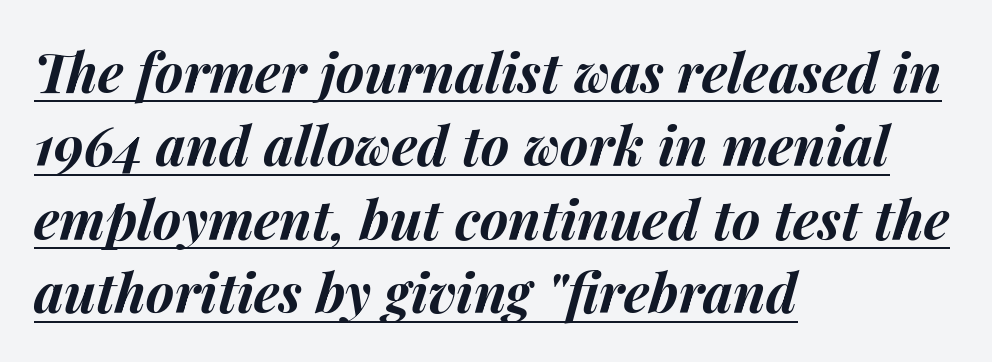
Compared with a centered layout, this one pins lines to the left instead. The passage shown leans; its letterforms are oblique. In designer terms, the underline attribute is active on this setting. The passage shown is typed in a proportional face where columns would drift.
